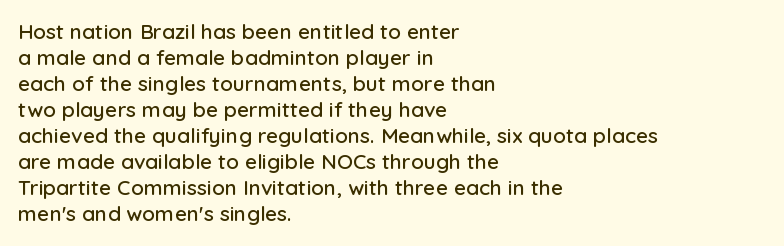
{"italic": "no", "underline": "no", "align": "left", "line_spacing_ratio": 1.24, "letter_spacing": "normal", "letter_spacing_em": 0.0, "glyph_px": 21}
